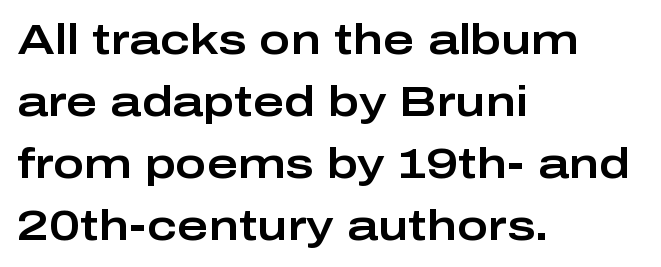
Q: Is the text italic (slanted)? A: No, it is upright.
Q: Is the typeface a serif or a sans-serif typeface? A: Sans-serif.
Q: Is the text underlined? A: No.
Q: How is the paragraph aligned? A: Left-aligned.
Q: Is the spacing between letters normal or unusually wide? A: Normal.
Q: Is the spacing between lines tight, normal or loose? A: Normal.
Q: Width (condensed, normal, or wide)? A: Wide.
Q: Stroke contrast? A: Low.
Q: x-height? A: Medium.
Q: Monospaced? A: No.
